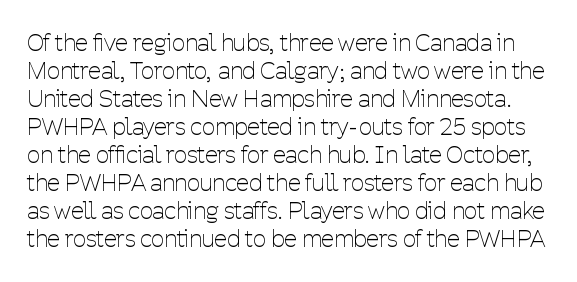
{"italic": "no", "bold": "no", "underline": "no", "line_spacing_ratio": 1.22, "letter_spacing": "normal", "letter_spacing_em": 0.0, "glyph_px": 23}
